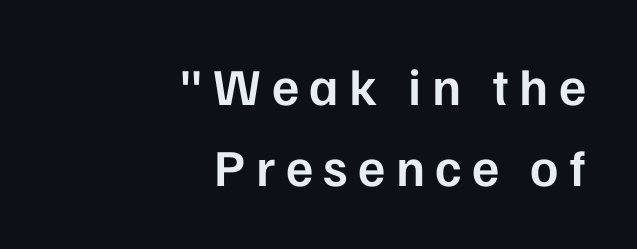
Q: Is the text bold? A: Semi-bold.
Q: Is the text italic (slanted)? A: No, it is upright.
Q: Is the typeface a serif or a sans-serif typeface? A: Sans-serif.
Q: Is the text underlined? A: No.
Q: How is the paragraph aligned? A: Right-aligned.
Q: Is the spacing between letters normal or unusually wide? A: Unusually wide.
Q: Is the spacing between lines tight, normal or loose? A: Normal.
Q: Width (condensed, normal, or wide)? A: Normal.
Q: Stroke contrast? A: Low.
Q: x-height? A: Medium.
Q: Monospaced? A: No.
